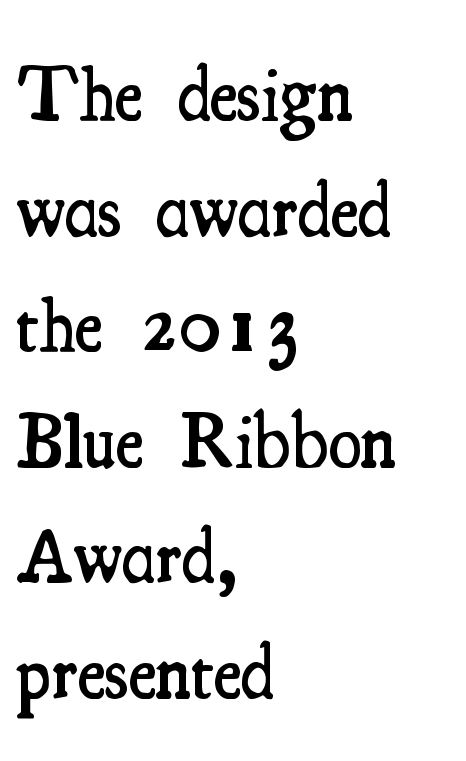
Q: Is the text bold? A: Semi-bold.
Q: Is the text italic (slanted)? A: No, it is upright.
Q: Is the typeface a serif or a sans-serif typeface? A: Serif.
Q: Is the text underlined? A: No.
Q: How is the paragraph aligned? A: Left-aligned.
Q: Is the spacing between letters normal or unusually wide? A: Normal.
Q: Is the spacing between lines tight, normal or loose? A: Normal.
Q: Width (condensed, normal, or wide)? A: Condensed.
Q: Stroke contrast? A: Medium.
Q: x-height? A: Small.
Q: Monospaced? A: No.
